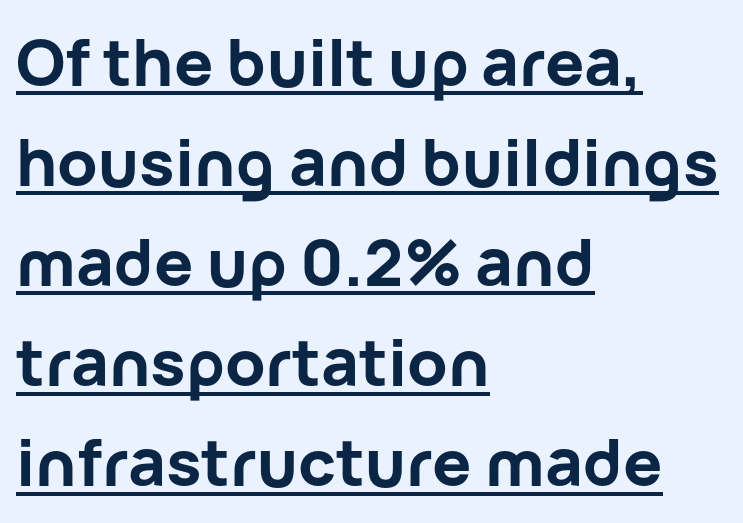
{"serif": "no", "italic": "no", "bold": "yes", "weight": "bold", "width": "normal", "stroke_contrast": "low", "x_height": "medium", "monospaced": "no", "underline": "yes", "align": "left", "line_spacing": "normal", "line_spacing_ratio": 1.54, "letter_spacing": "normal", "letter_spacing_em": 0.0, "glyph_px": 65}
